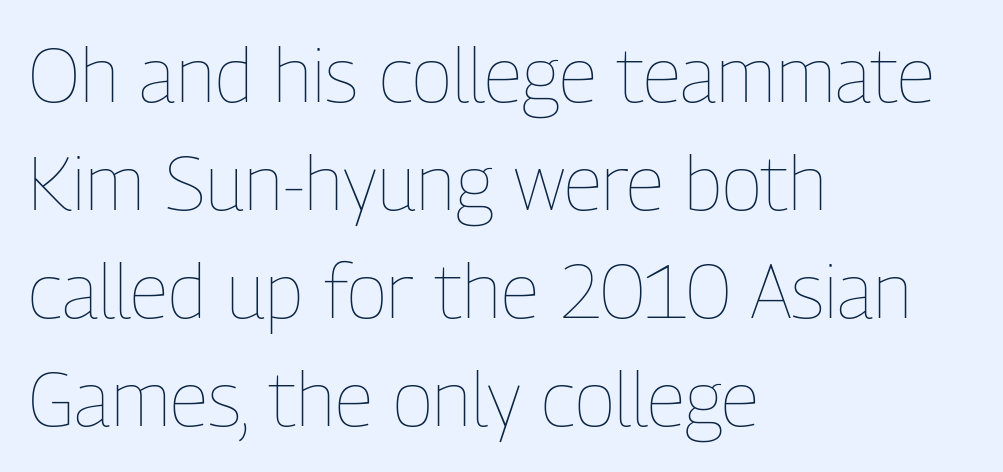
The image shows 76 px thin, condensed type, upright; set left-aligned, normal line spacing (1.42x), normal letter spacing, not underlined; low stroke contrast and a medium x-height.
